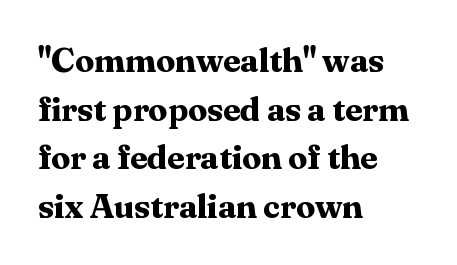
The rows are spaced the way most documents space them. Proportional: the letters do not fall into vertical columns. You'd pick this weight for a headline — it's a proper bold. Observe the ordinary spacing: letters are neighbours, not strangers. This is roman type, the default non-slanted kind. Descenders hang freely into open space.
